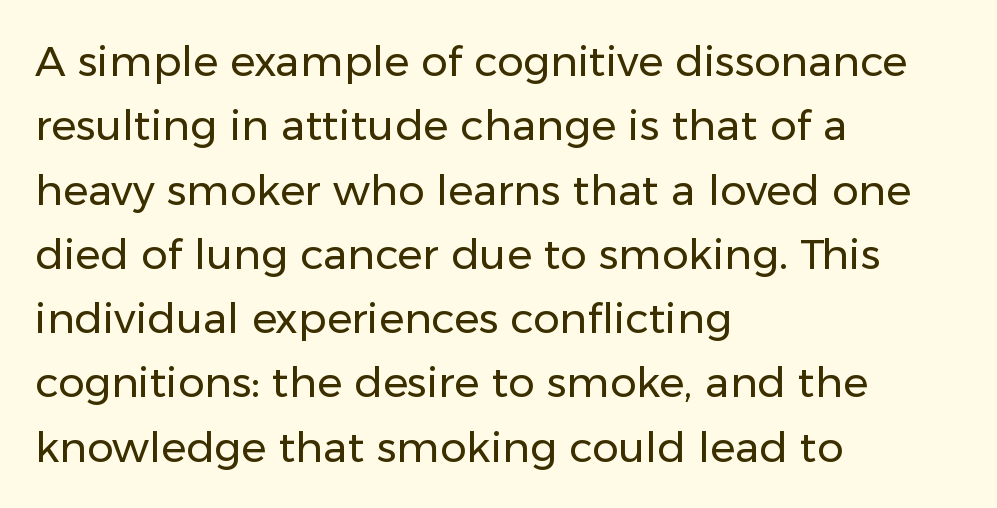
{"serif": "no", "italic": "no", "bold": "no", "weight": "regular", "width": "normal", "stroke_contrast": "low", "x_height": "medium", "monospaced": "no", "underline": "no", "align": "left", "line_spacing": "normal", "line_spacing_ratio": 1.53, "letter_spacing": "normal", "letter_spacing_em": 0.0, "glyph_px": 42}
